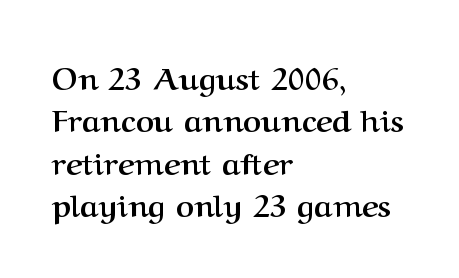
The image shows 31 px semibold serif type, upright; set left-aligned, normal line spacing (1.37x), normal letter spacing, not underlined; medium stroke contrast and a medium x-height.
